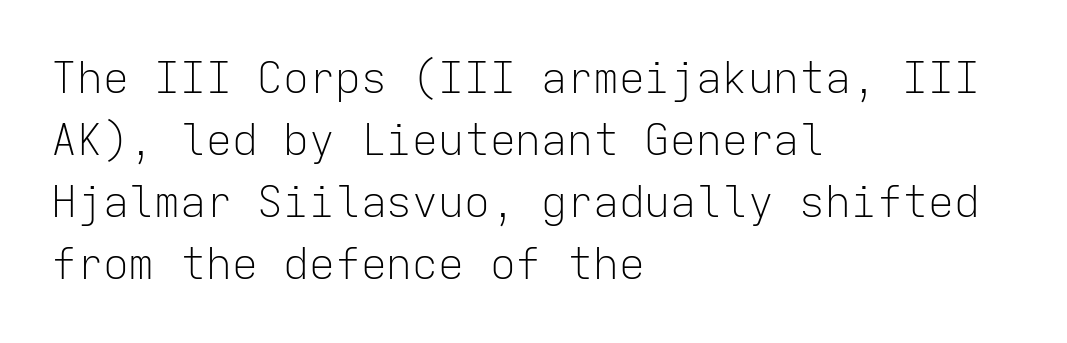
Q: Is the text bold? A: No.
Q: Is the text italic (slanted)? A: No, it is upright.
Q: Is the typeface a serif or a sans-serif typeface? A: Sans-serif.
Q: Is the text underlined? A: No.
Q: How is the paragraph aligned? A: Left-aligned.
Q: Is the spacing between letters normal or unusually wide? A: Normal.
Q: Is the spacing between lines tight, normal or loose? A: Normal.
Q: Width (condensed, normal, or wide)? A: Normal.
Q: Stroke contrast? A: Low.
Q: x-height? A: Medium.
Q: Monospaced? A: Yes.
